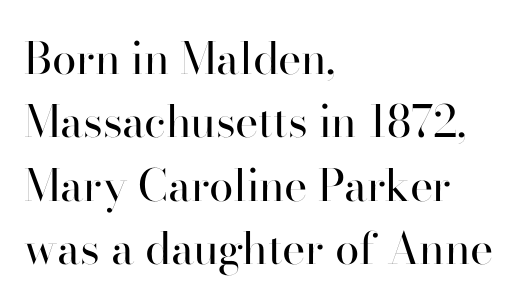
{"serif": "no", "italic": "no", "bold": "no", "weight": "regular", "width": "normal", "stroke_contrast": "high", "x_height": "small", "monospaced": "no", "underline": "no", "align": "left", "line_spacing": "normal", "line_spacing_ratio": 1.44, "letter_spacing": "normal", "letter_spacing_em": 0.0, "glyph_px": 44}
